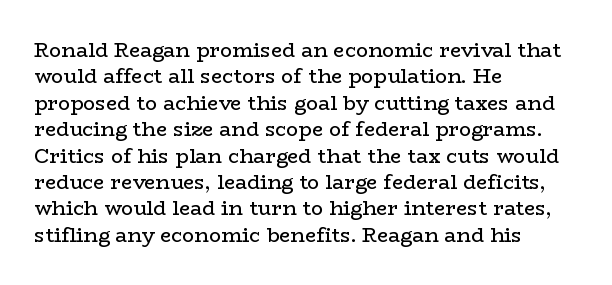
The image shows 20 px text type, upright; set left-aligned, normal line spacing (1.32x), normal letter spacing, not underlined.
